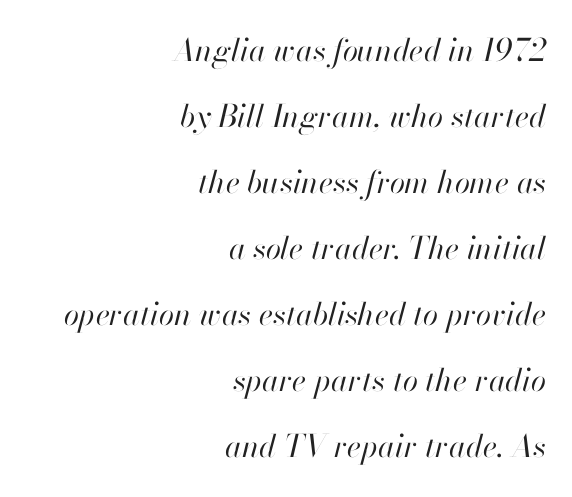
The image shows 31 px regular-weight type, italic (leaning right); set right-aligned, loose line spacing (2.13x), normal letter spacing, not underlined; high stroke contrast and a small x-height.
